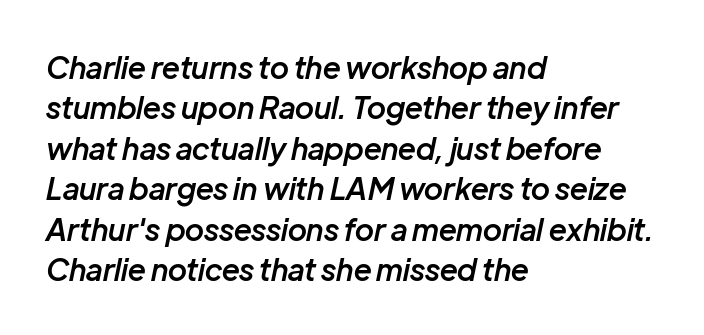
A semibold gives these letters moderate extra thickness, short of bold. One-word summary of the alignment: left. A typesetter would mark this as italic. Check the space under the baseline: it is left empty.
